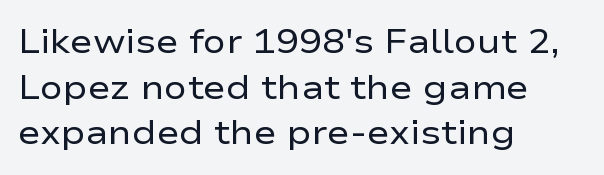
{"serif": "no", "italic": "no", "bold": "no", "weight": "regular", "width": "wide", "stroke_contrast": "low", "x_height": "medium", "monospaced": "no", "underline": "no", "align": "left", "line_spacing": "normal", "line_spacing_ratio": 1.34, "letter_spacing": "normal", "letter_spacing_em": 0.0, "glyph_px": 34}
